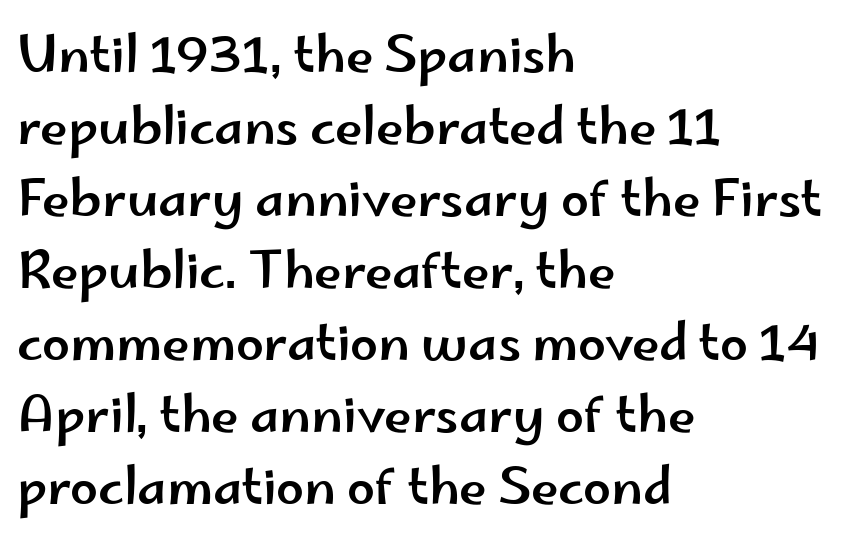
Q: Is the text italic (slanted)? A: No, it is upright.
Q: Is the typeface a serif or a sans-serif typeface? A: Sans-serif.
Q: Is the text underlined? A: No.
Q: How is the paragraph aligned? A: Left-aligned.
Q: Is the spacing between letters normal or unusually wide? A: Normal.
Q: Is the spacing between lines tight, normal or loose? A: Normal.
Q: Width (condensed, normal, or wide)? A: Wide.
Q: Stroke contrast? A: Low.
Q: x-height? A: Small.
Q: Monospaced? A: No.
